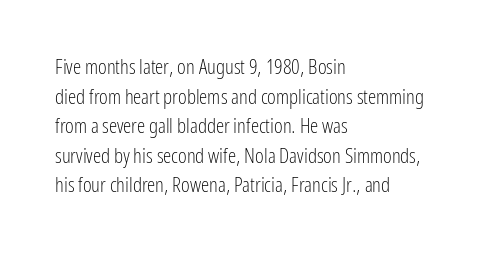
Quick note: underline off. Do the letters lean? They stand straight. The text block is weighted toward the left margin, trailing off unevenly rightward. This rendering leaves character spacing at its baseline value. Vertical spacing — default.
